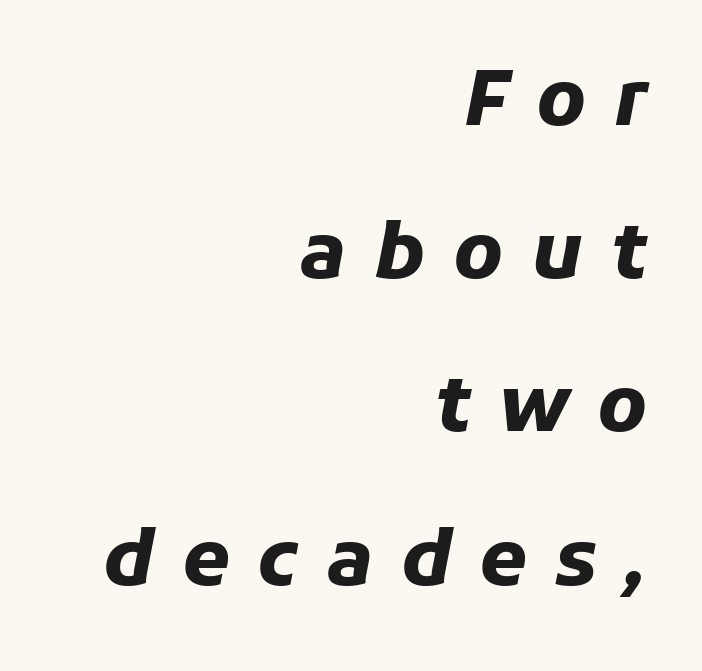
Q: Is the text bold? A: Yes.
Q: Is the text italic (slanted)? A: Yes, it leans right by about 11 degrees.
Q: Is the text underlined? A: No.
Q: How is the paragraph aligned? A: Right-aligned.
Q: Is the spacing between letters normal or unusually wide? A: Unusually wide.
Q: Is the spacing between lines tight, normal or loose? A: Loose.
Q: Width (condensed, normal, or wide)? A: Normal.
Q: Stroke contrast? A: Low.
Q: x-height? A: Medium.
Q: Monospaced? A: No.
